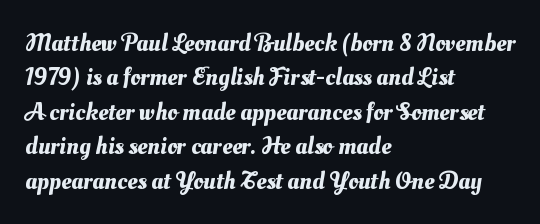
{"underline": "no", "align": "left", "line_spacing": "normal", "line_spacing_ratio": 1.38, "letter_spacing": "normal", "letter_spacing_em": 0.0, "glyph_px": 25}
